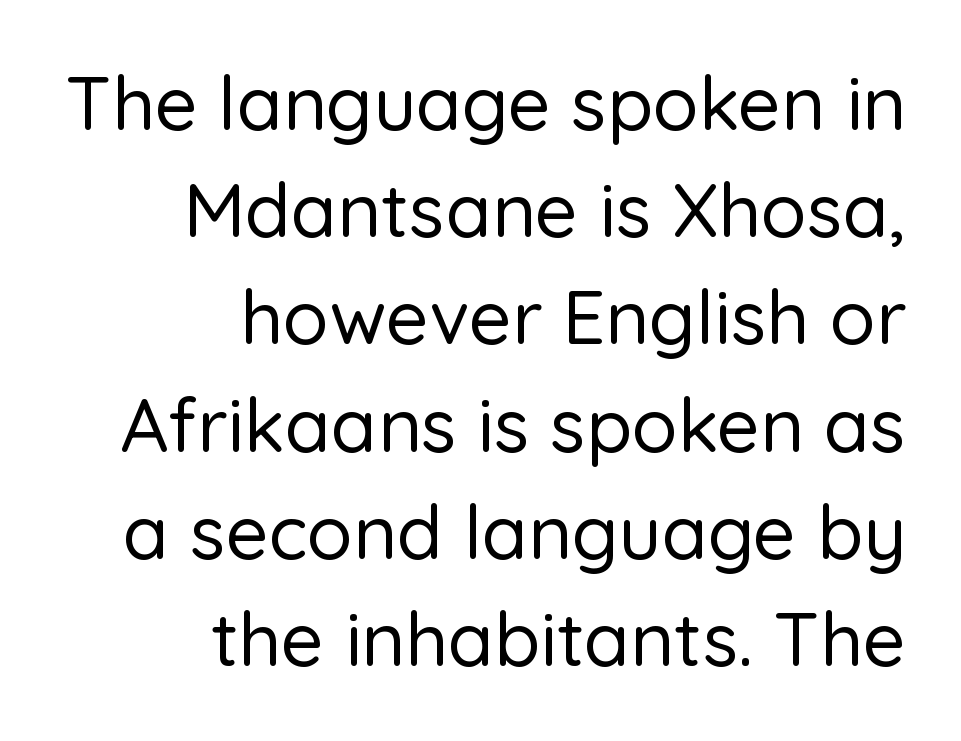
The image shows 75 px sans-serif type, upright; set right-aligned, normal line spacing (1.43x), normal letter spacing, not underlined; low stroke contrast and a medium x-height.
